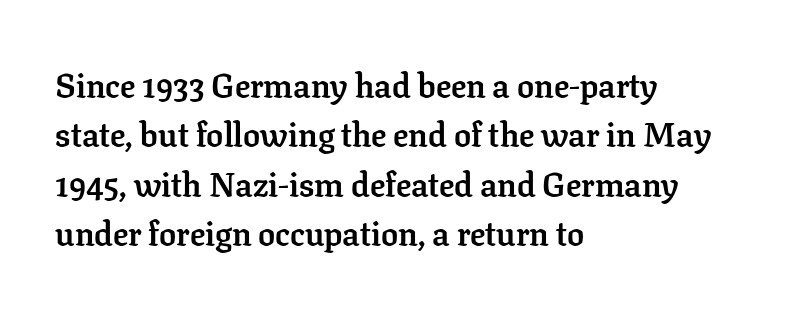
Does the lettering tilt? It doesn't — this is upright. In terms of weight, the rendering is a true, heavy bold. Leading: standard. Type style note: has serifs. Underline: absent.
